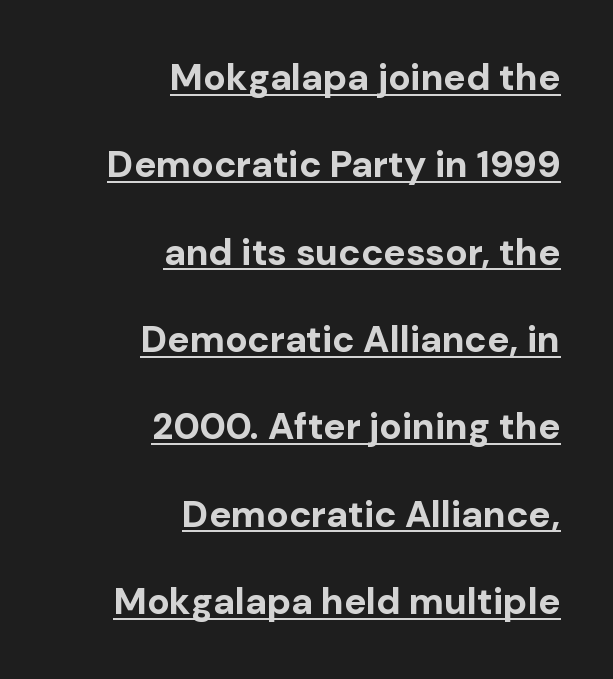
{"serif": "no", "italic": "no", "bold": "yes", "weight": "bold", "width": "normal", "stroke_contrast": "low", "x_height": "medium", "monospaced": "no", "underline": "yes", "align": "right", "line_spacing": "loose", "line_spacing_ratio": 2.36, "letter_spacing": "normal", "letter_spacing_em": 0.0, "glyph_px": 37}
